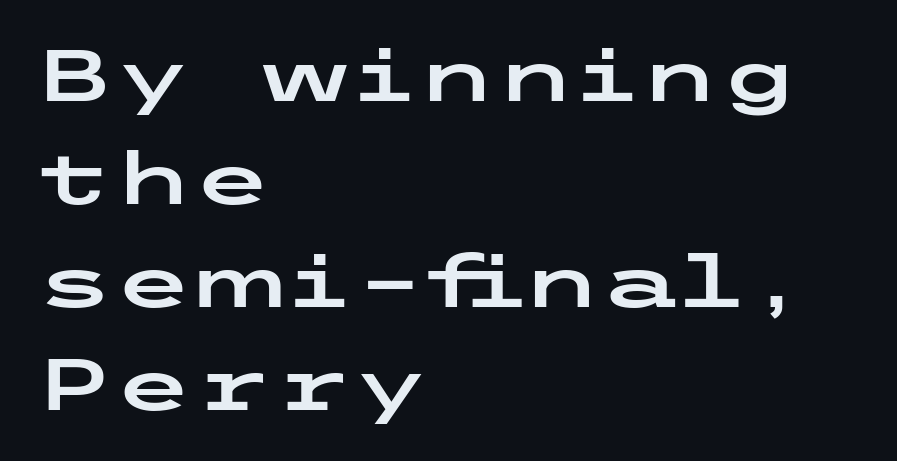
The image shows 72 px wide sans-serif type, upright; set left-aligned, normal line spacing (1.43x), normal letter spacing, not underlined; low stroke contrast and a medium x-height.
